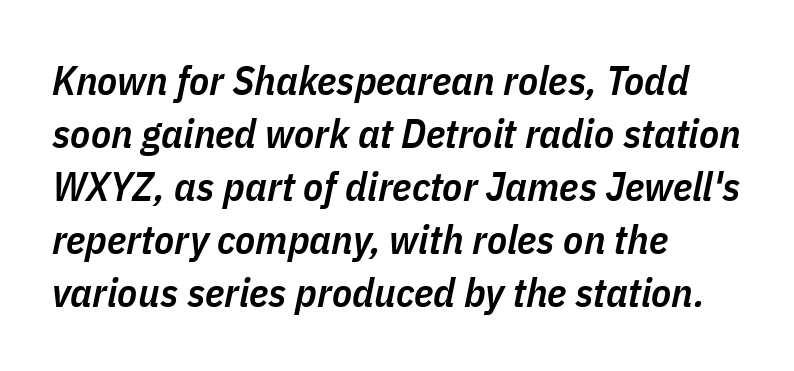
Heft: intermediate — a semibold. Leading: standard. The gap between lines stays unmarked. The type is set solid horizontally, with unmodified tracking. Quick note: italic. Layout note: lines flush left.
